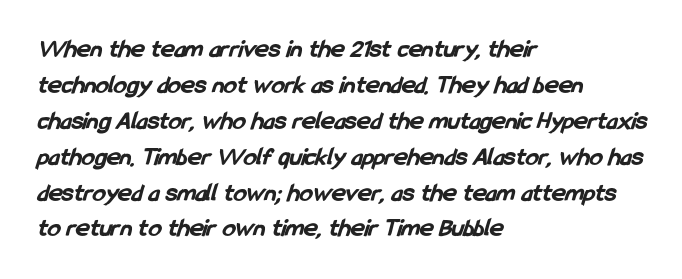
A dark, heavy texture on the line: the type is bold. One glance says typical: line gaps are just what's usual. The space directly below the letters is spotless. Line beginnings align vertically; line endings do not.
